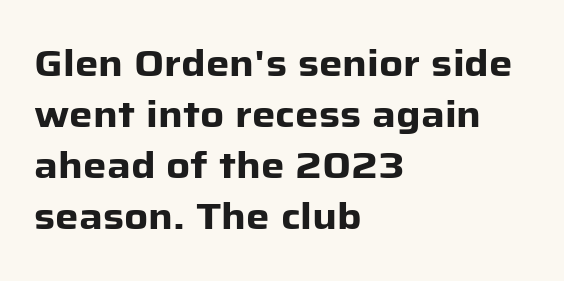
Plain, unruled lines of type. The lines are quadded left. Style check: upright. Heavy-handed strokes throughout: this text is bold.
